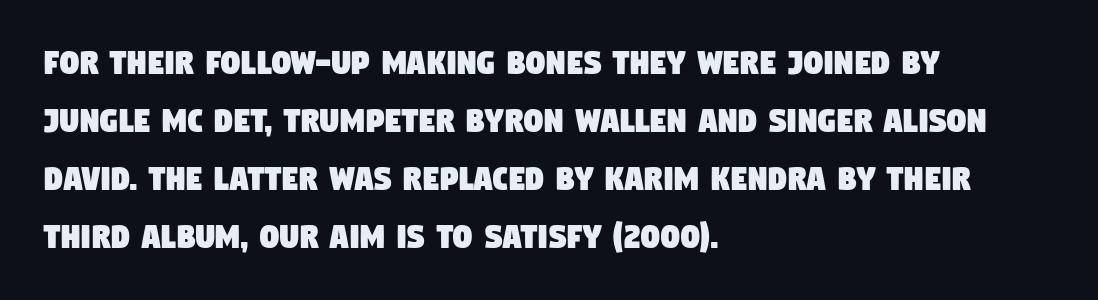
Q: Is the typeface a serif or a sans-serif typeface? A: Sans-serif.
Q: Is the text underlined? A: No.
Q: How is the paragraph aligned? A: Left-aligned.
Q: Is the spacing between letters normal or unusually wide? A: Normal.
Q: Is the spacing between lines tight, normal or loose? A: Normal.
Q: Width (condensed, normal, or wide)? A: Condensed.
Q: Stroke contrast? A: Low.
Q: x-height? A: Large.
Q: Monospaced? A: No.
